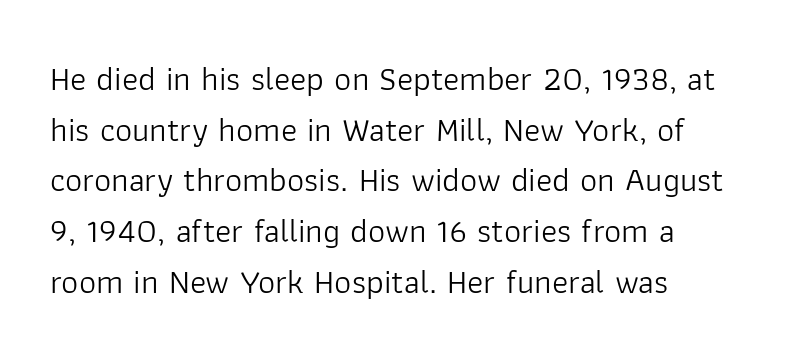
The lines sit at an ordinary, default distance from one another. The designer went with a sans here, leaving each stem footless. You could not count columns in this text — the font is proportionally spaced. The rendering anchors every line to the left-hand side. Tall strokes in this sample are plumb rather than angled.
